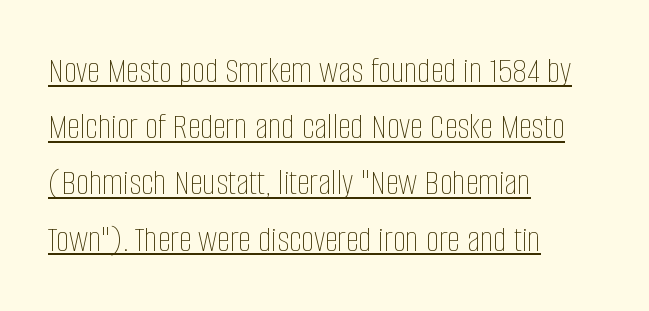
Q: Is the text bold? A: No.
Q: Is the text italic (slanted)? A: No, it is upright.
Q: Is the text underlined? A: Yes.
Q: How is the paragraph aligned? A: Left-aligned.
Q: Is the spacing between letters normal or unusually wide? A: Normal.
Q: Is the spacing between lines tight, normal or loose? A: Normal.
Q: Width (condensed, normal, or wide)? A: Condensed.
Q: Stroke contrast? A: Low.
Q: x-height? A: Large.
Q: Monospaced? A: No.
